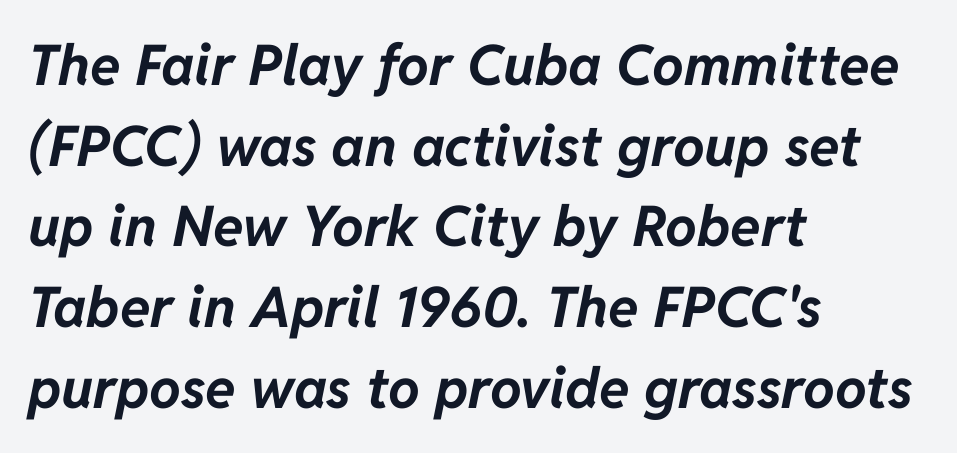
The image shows 56 px bold type, italic (leaning right); set left-aligned, normal line spacing (1.44x), normal letter spacing, not underlined; low stroke contrast and a medium x-height.
